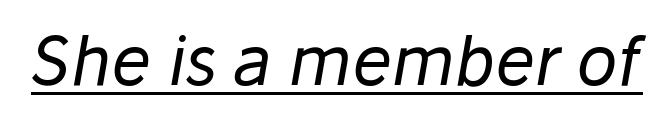
The image shows 67 px regular-weight type, italic (leaning right); set normal letter spacing, underlined; low stroke contrast and a medium x-height.
